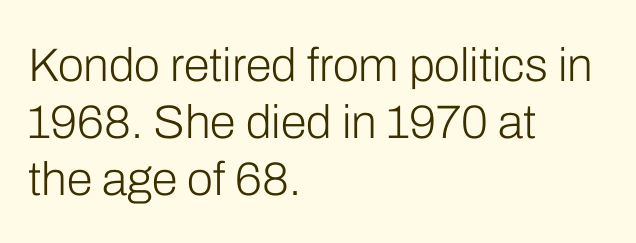
Q: Is the text bold? A: No.
Q: Is the text italic (slanted)? A: No, it is upright.
Q: Is the typeface a serif or a sans-serif typeface? A: Sans-serif.
Q: Is the text underlined? A: No.
Q: How is the paragraph aligned? A: Left-aligned.
Q: Is the spacing between letters normal or unusually wide? A: Normal.
Q: Width (condensed, normal, or wide)? A: Normal.
Q: Stroke contrast? A: Low.
Q: x-height? A: Medium.
Q: Monospaced? A: No.
